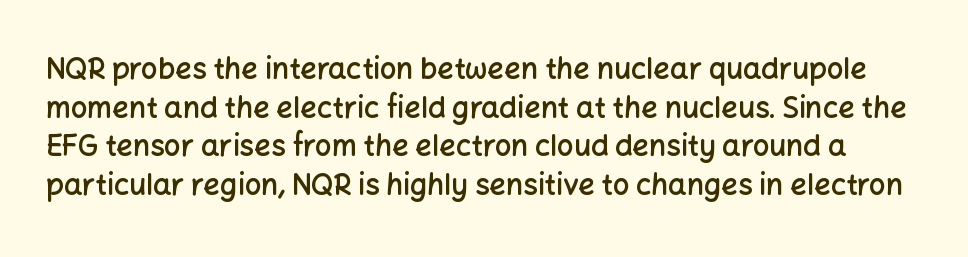
Q: Is the text bold? A: Semi-bold.
Q: Is the text italic (slanted)? A: No, it is upright.
Q: Is the typeface a serif or a sans-serif typeface? A: Sans-serif.
Q: Is the text underlined? A: No.
Q: Is the spacing between letters normal or unusually wide? A: Normal.
Q: Is the spacing between lines tight, normal or loose? A: Normal.
Q: Width (condensed, normal, or wide)? A: Normal.
Q: Stroke contrast? A: Low.
Q: x-height? A: Medium.
Q: Monospaced? A: No.
